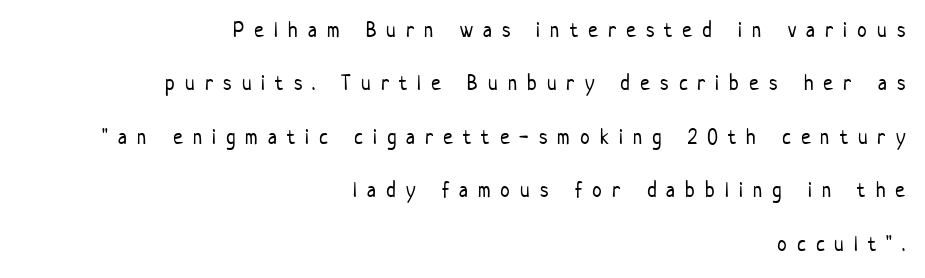
{"italic": "no", "bold": "no", "underline": "no", "align": "right", "line_spacing": "loose", "line_spacing_ratio": 2.43, "letter_spacing": "wide", "letter_spacing_em": 0.46, "glyph_px": 22}
